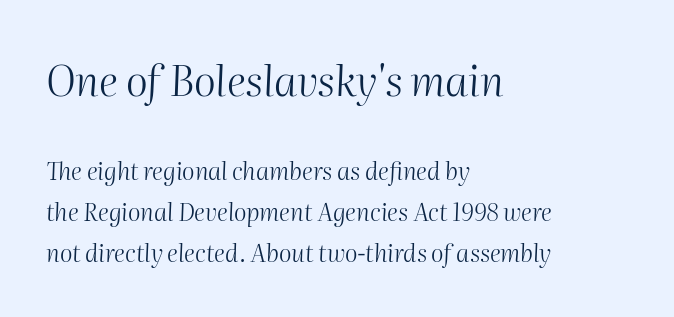
Do the characters align in a grid? No, the font is proportional. Glance below the letters and you will spot only blank space. Short and long lines alike share a common starting point at left. Heaviness? Minimal to ordinary, like unemphasized prose. The axis of the letterforms is tilted away from vertical.
